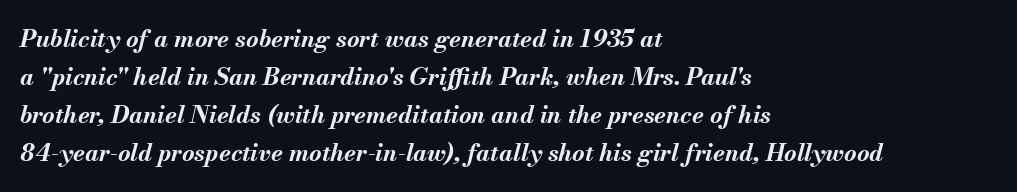
The image shows 24 px bold type, italic (leaning right); set left-aligned, normal line spacing (1.59x), normal letter spacing, not underlined.
